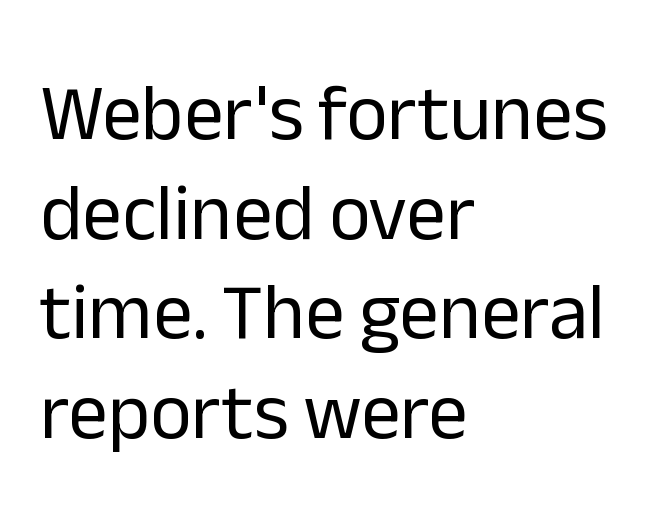
The rendering uses natural spacing where letterforms have individual widths. The text was rendered using a sans face with plain stroke endings. What's the leading like? Ordinary, nothing unusual. No chunkiness to these letters — they're not bold. This sample is left-justified, so line endings fall wherever the words run out. The type is set solid horizontally, with unmodified tracking.
